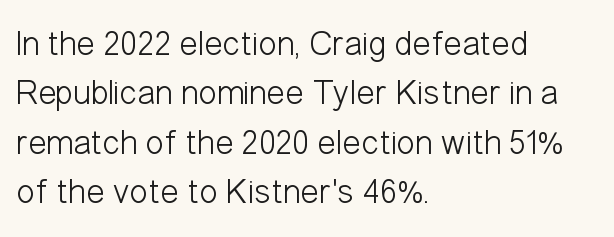
The compositor pushed each line to the left boundary. These lines are composed in type without serifs. Counters stay open thanks to moderate or lighter strokes. Looks like regular typesetting: each glyph gets only the width it needs.
